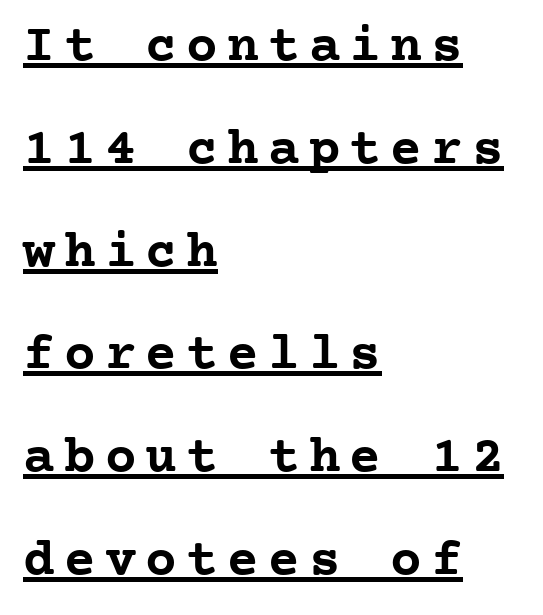
Loosely led — the rows are spread out. You'd pick this weight for a headline — it's a proper bold. Each letter, wide or thin by design, is forced into the same width here. The passage is arranged the way most books set body copy — flush left.
